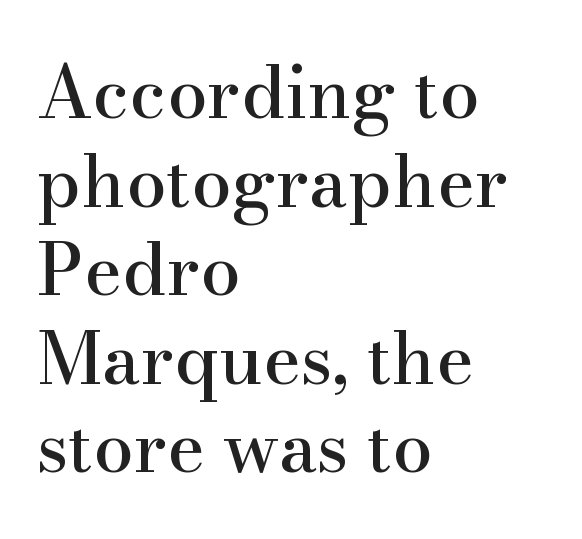
The image shows 72 px serif type, upright; set left-aligned, line spacing 1.23x, normal letter spacing, not underlined; high stroke contrast and a small x-height.
